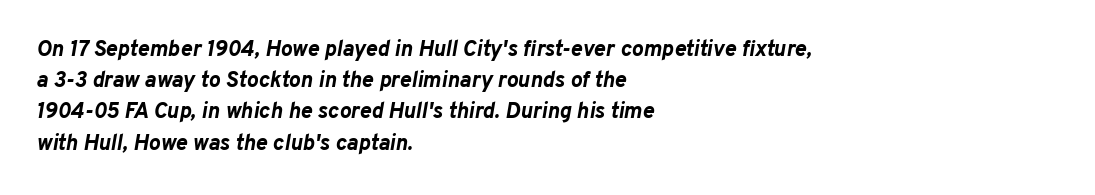
The image shows 22 px bold type, italic (leaning right); set left-aligned, normal line spacing (1.42x), normal letter spacing, not underlined.
